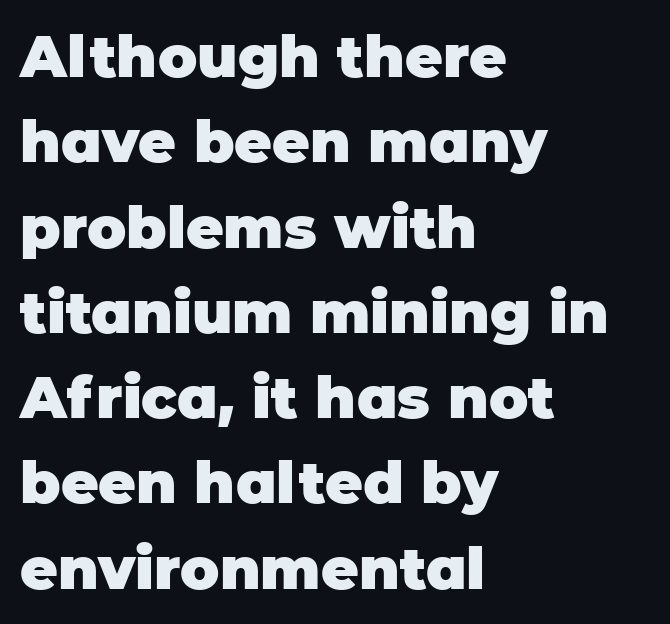
The image shows 58 px heavy sans-serif type, upright; set left-aligned, normal line spacing (1.47x), normal letter spacing, not underlined; low stroke contrast and a large x-height.
